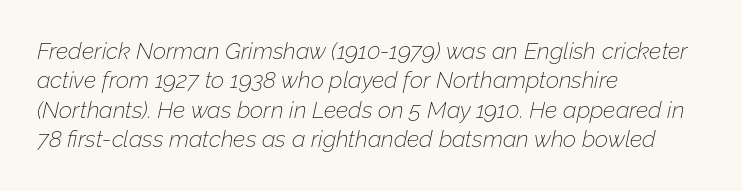
{"italic": "yes", "lean": "right", "slant_degrees": 12, "bold": "no", "underline": "no", "align": "left", "line_spacing": "normal", "line_spacing_ratio": 1.28, "letter_spacing": "normal", "letter_spacing_em": 0.0, "glyph_px": 23}
